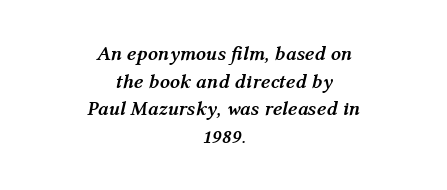
There's an unmistakable incline to the writing here. The gaps between neighbouring characters are ordinary and unremarkable. Short and long lines alike share a common midpoint. As a designer I'd log this as weight 700, bold. The string is rendered with underlining switched off. The space between consecutive lines is moderate.
